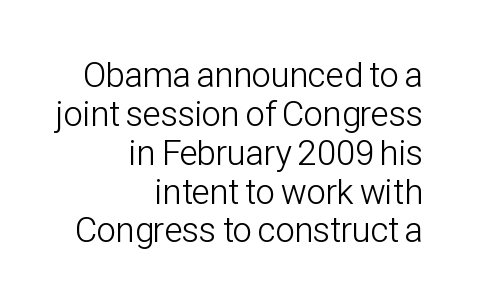
Q: Is the text bold? A: No.
Q: Is the text italic (slanted)? A: No, it is upright.
Q: Is the typeface a serif or a sans-serif typeface? A: Sans-serif.
Q: Is the text underlined? A: No.
Q: How is the paragraph aligned? A: Right-aligned.
Q: Is the spacing between letters normal or unusually wide? A: Normal.
Q: Is the spacing between lines tight, normal or loose? A: Tight.
Q: Width (condensed, normal, or wide)? A: Condensed.
Q: Stroke contrast? A: Low.
Q: x-height? A: Medium.
Q: Monospaced? A: No.
